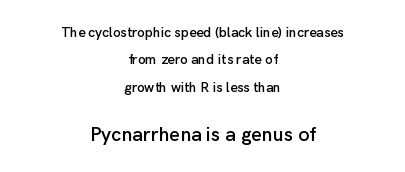
{"italic": "no", "underline": "no", "align": "center", "line_spacing": "loose", "line_spacing_ratio": 1.96, "letter_spacing": "normal", "letter_spacing_em": 0.0, "larger_block": "second", "size_ratio": 1.43, "glyph_px": 20}
